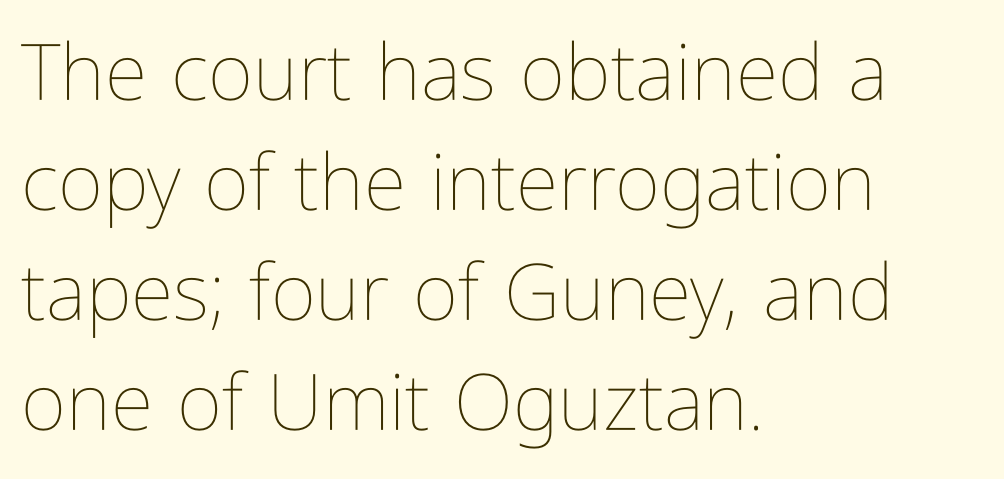
Q: Is the text bold? A: No.
Q: Is the text italic (slanted)? A: No, it is upright.
Q: Is the text underlined? A: No.
Q: How is the paragraph aligned? A: Left-aligned.
Q: Is the spacing between letters normal or unusually wide? A: Normal.
Q: Is the spacing between lines tight, normal or loose? A: Normal.
Q: Width (condensed, normal, or wide)? A: Condensed.
Q: Stroke contrast? A: Low.
Q: x-height? A: Medium.
Q: Monospaced? A: No.
